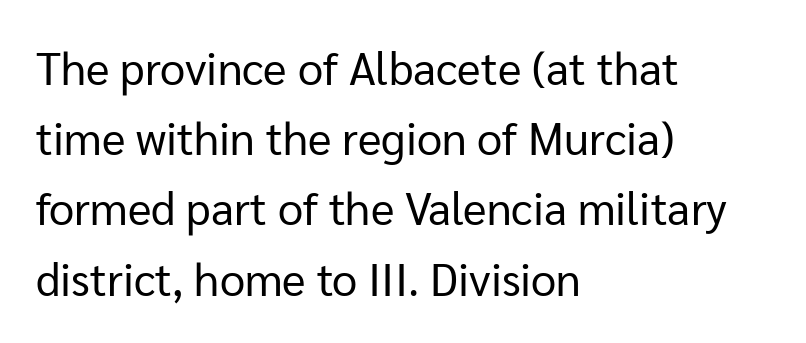
A typesetter would call this proportional, since set widths differ per character. Decoration check: the copy has no underline. In CSS terms this would be text-align: left. Classification — sans serif. Is this a heavy cut? Hardly; it is regular or lighter. Horizontal bands of white between lines are of average thickness.
